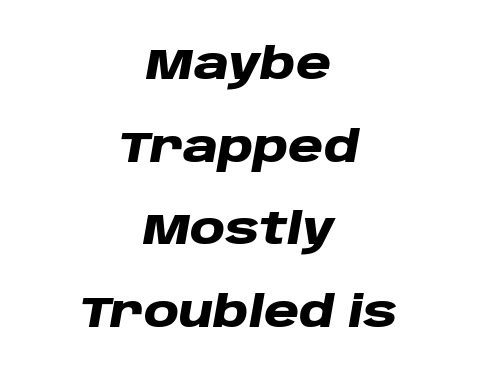
Q: Is the text bold? A: Yes.
Q: Is the text italic (slanted)? A: Yes, it leans right by about 10 degrees.
Q: Is the text underlined? A: No.
Q: How is the paragraph aligned? A: Centered.
Q: Is the spacing between letters normal or unusually wide? A: Normal.
Q: Is the spacing between lines tight, normal or loose? A: Loose.
Q: Width (condensed, normal, or wide)? A: Wide.
Q: Stroke contrast? A: Low.
Q: x-height? A: Large.
Q: Monospaced? A: No.
